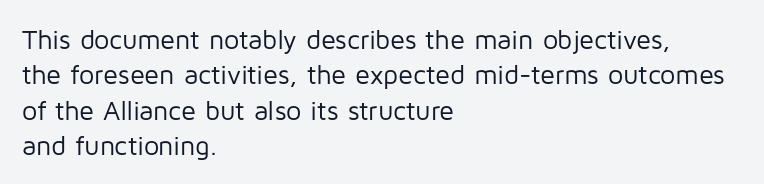
Q: Is the text bold? A: No.
Q: Is the text italic (slanted)? A: No, it is upright.
Q: Is the text underlined? A: No.
Q: How is the paragraph aligned? A: Left-aligned.
Q: Is the spacing between letters normal or unusually wide? A: Normal.
Q: Is the spacing between lines tight, normal or loose? A: Normal.
